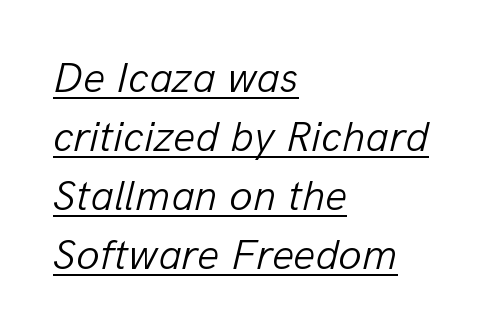
Q: Is the text bold? A: No.
Q: Is the text italic (slanted)? A: Yes, it leans right by about 13 degrees.
Q: Is the text underlined? A: Yes.
Q: How is the paragraph aligned? A: Left-aligned.
Q: Is the spacing between letters normal or unusually wide? A: Normal.
Q: Is the spacing between lines tight, normal or loose? A: Normal.
Q: Width (condensed, normal, or wide)? A: Normal.
Q: Stroke contrast? A: Low.
Q: x-height? A: Medium.
Q: Monospaced? A: No.
